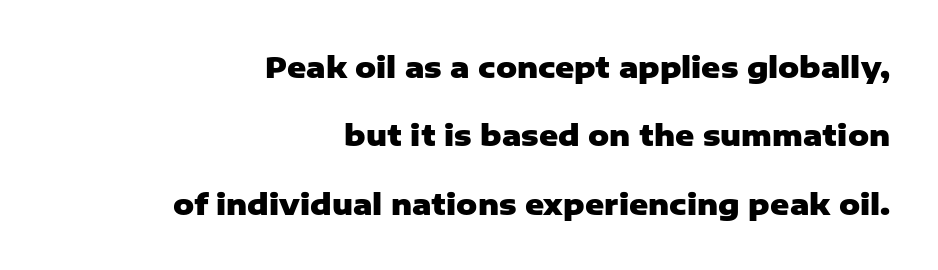
{"serif": "no", "italic": "no", "bold": "yes", "weight": "heavy", "width": "normal", "stroke_contrast": "low", "x_height": "medium", "monospaced": "no", "underline": "no", "align": "right", "line_spacing": "loose", "line_spacing_ratio": 2.36, "letter_spacing": "normal", "letter_spacing_em": 0.0, "glyph_px": 29}
